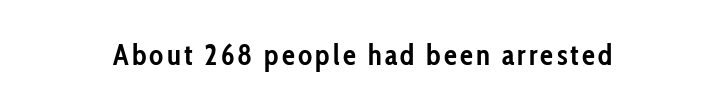
Q: Is the text bold? A: Yes.
Q: Is the text italic (slanted)? A: No, it is upright.
Q: Is the typeface a serif or a sans-serif typeface? A: Sans-serif.
Q: Is the text underlined? A: No.
Q: Width (condensed, normal, or wide)? A: Condensed.
Q: Stroke contrast? A: Low.
Q: x-height? A: Medium.
Q: Monospaced? A: No.
